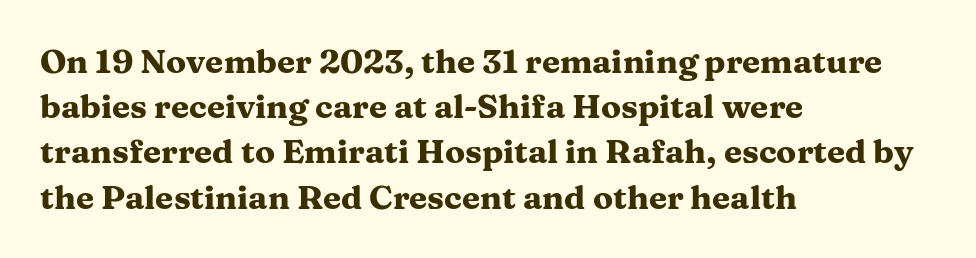
Q: Is the text bold? A: Yes.
Q: Is the text italic (slanted)? A: No, it is upright.
Q: Is the typeface a serif or a sans-serif typeface? A: Serif.
Q: Is the text underlined? A: No.
Q: How is the paragraph aligned? A: Left-aligned.
Q: Is the spacing between letters normal or unusually wide? A: Normal.
Q: Is the spacing between lines tight, normal or loose? A: Normal.
Q: Width (condensed, normal, or wide)? A: Wide.
Q: Stroke contrast? A: Medium.
Q: x-height? A: Medium.
Q: Monospaced? A: No.
